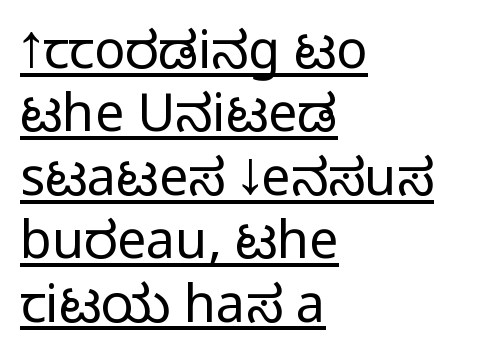
Varying glyph widths throughout — classic text-font behaviour. A continuous stroke trails under the words, as in a hyperlink. Weight class: somewhere from thin through regular. Quick note: not italic, upright.
